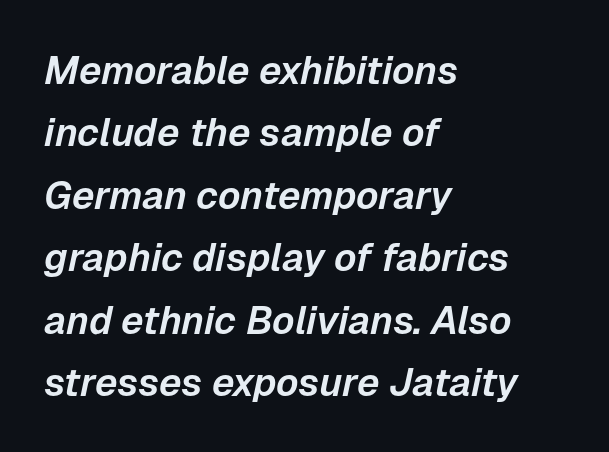
{"italic": "yes", "lean": "right", "slant_degrees": 12, "width": "normal", "stroke_contrast": "low", "x_height": "medium", "monospaced": "no", "underline": "no", "align": "left", "line_spacing": "normal", "line_spacing_ratio": 1.6, "letter_spacing": "normal", "letter_spacing_em": 0.0, "glyph_px": 39}
